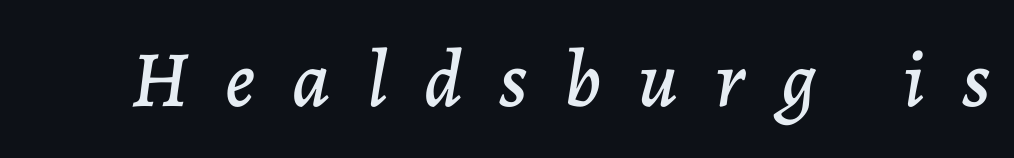
The image shows 80 px text type, italic (leaning right); set unusually wide letter spacing (+0.46 em), not underlined; low stroke contrast and a medium x-height.
